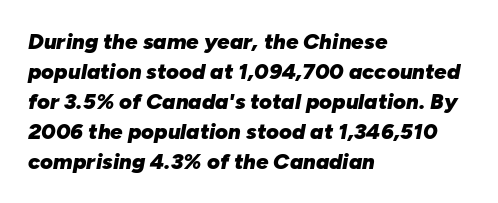
The string is rendered with underlining switched off. How heavy is the stroke? Heavy — this is a bold. The passage shown stacks its lines at a standard gap. Reading down the block, your eye returns to a fixed left position each line. Students, note that the glyphs here touch the page at normal intervals. A typesetter would mark this as italic.
